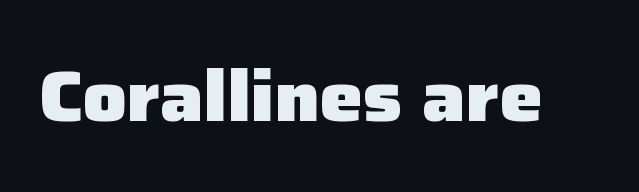
Every stem runs plumb, perpendicular to the baseline. The strip under each line holds only bare page. Proportional: the letters do not fall into vertical columns. This rendering employs a face without finishing strokes, i.e., a sans-serif. Is the type bold? Yes — the strokes are clearly thick and heavy.
